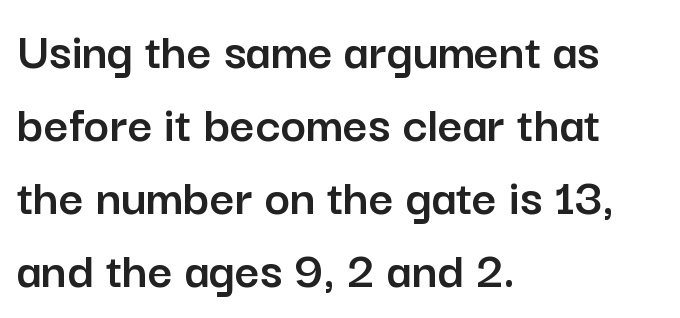
The image shows 54 px sans-serif type, upright; set left-aligned, normal line spacing (1.35x), normal letter spacing, not underlined; low stroke contrast and a medium x-height.
